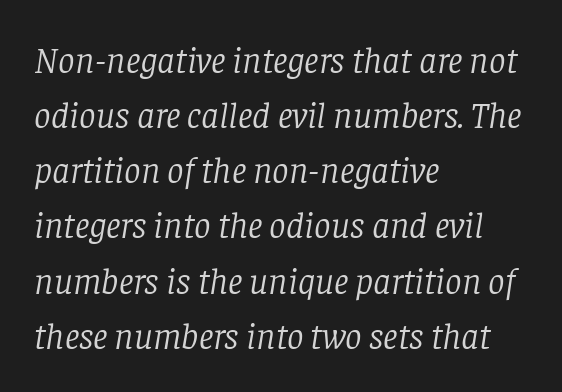
The image shows 37 px light serif type, italic (leaning right); set left-aligned, normal line spacing (1.49x), normal letter spacing, not underlined; low stroke contrast and a large x-height.
